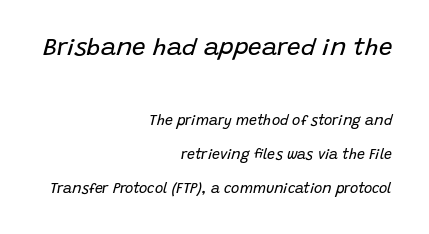
Tall strokes in this sample are angled rather than plumb. The specimen omits any rule beneath the text block's lines. Between these two stacked blocks, the higher one wins on size. Layout note: lines flush right.
